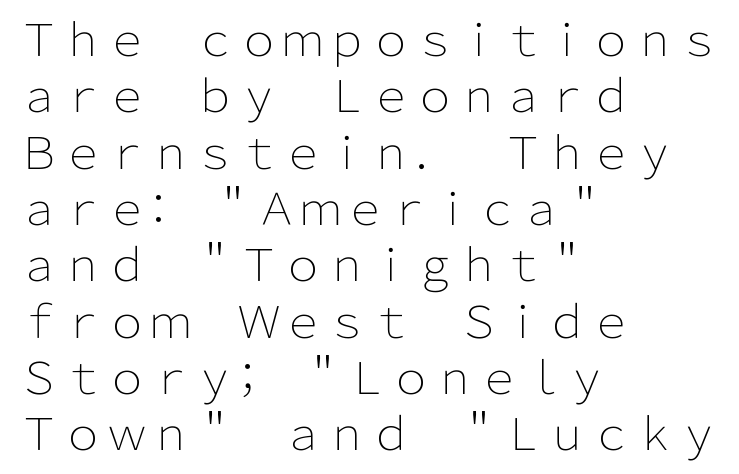
This block has exactly the height ordinary leading produces. The font is comparable to plain body text, perhaps lighter. Quick note: not italic, upright. What stands out about the letter spacing? Nothing — it is the standard amount.
